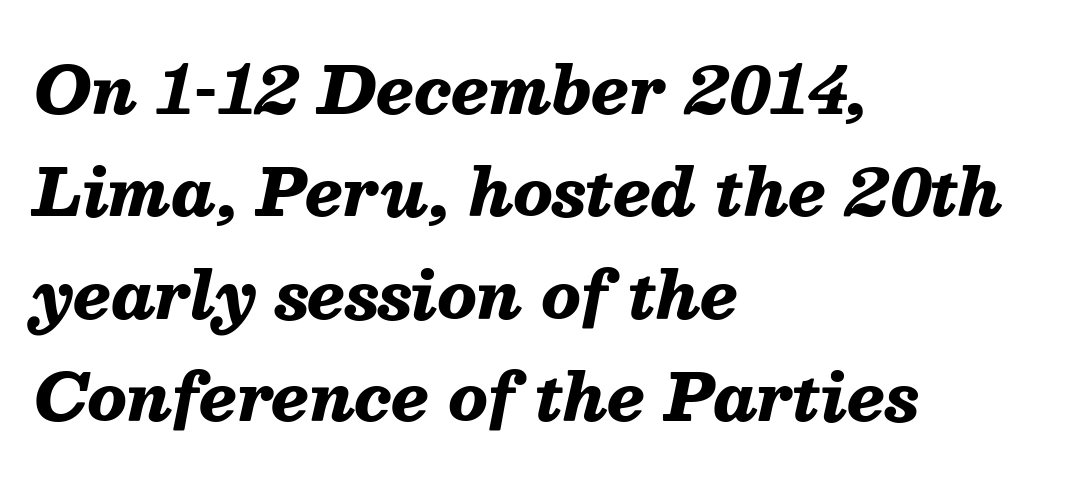
The image shows 64 px heavy type, italic (leaning right); set left-aligned, normal line spacing (1.6x), normal letter spacing, not underlined; medium stroke contrast and a medium x-height.
